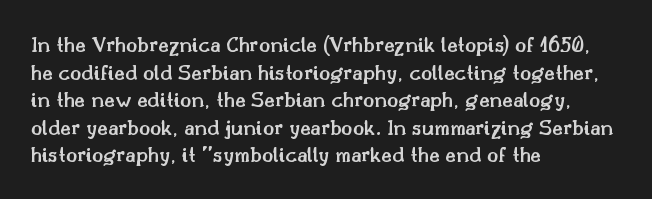
Q: Is the text bold? A: Semi-bold.
Q: Is the text italic (slanted)? A: No, it is upright.
Q: Is the text underlined? A: No.
Q: How is the paragraph aligned? A: Left-aligned.
Q: Is the spacing between letters normal or unusually wide? A: Normal.
